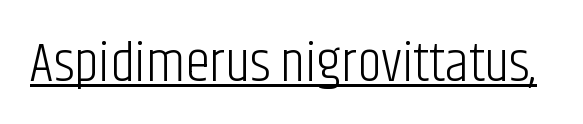
The image shows 56 px light, condensed sans-serif type, upright; set normal letter spacing, underlined; low stroke contrast and a large x-height.
